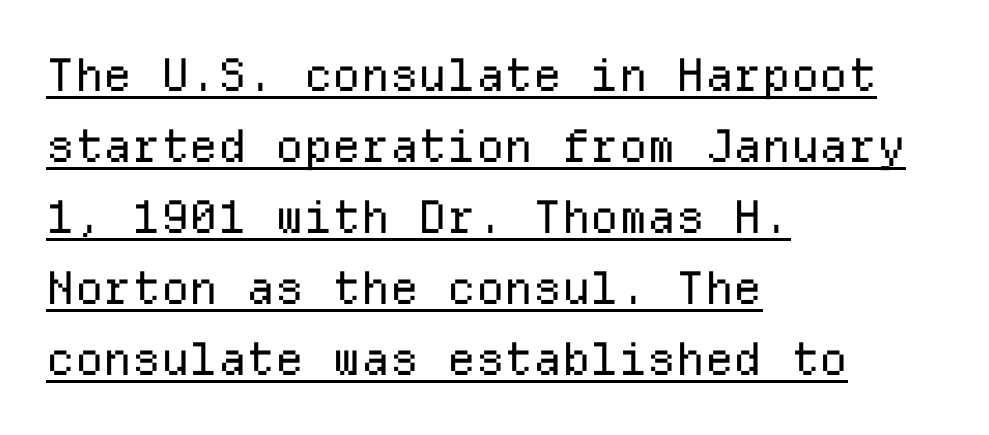
The image shows 45 px regular-weight sans-serif type, upright, monospaced; set left-aligned, normal line spacing (1.58x), normal letter spacing, underlined; low stroke contrast and a medium x-height.
